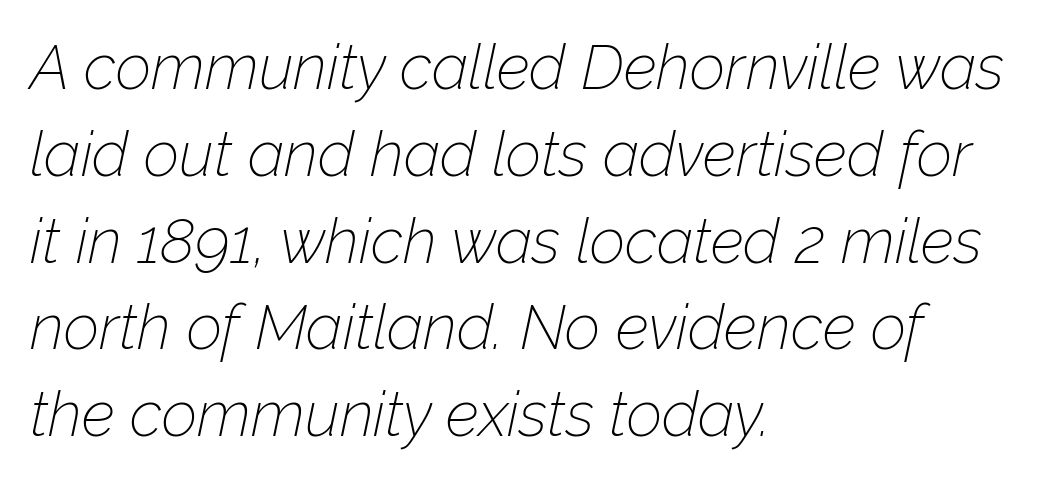
Q: Is the text bold? A: No.
Q: Is the text italic (slanted)? A: Yes, it leans right by about 12 degrees.
Q: Is the text underlined? A: No.
Q: How is the paragraph aligned? A: Left-aligned.
Q: Is the spacing between letters normal or unusually wide? A: Normal.
Q: Is the spacing between lines tight, normal or loose? A: Normal.
Q: Width (condensed, normal, or wide)? A: Normal.
Q: Stroke contrast? A: Low.
Q: x-height? A: Medium.
Q: Monospaced? A: No.
